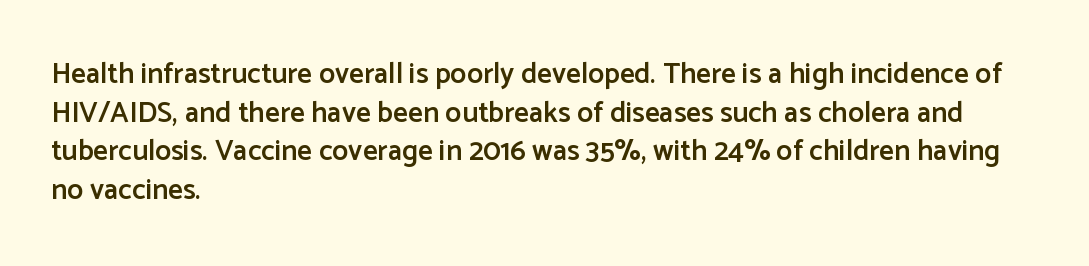
{"serif": "no", "italic": "no", "bold": "semi", "weight": "semibold", "width": "normal", "stroke_contrast": "low", "x_height": "medium", "monospaced": "no", "underline": "no", "align": "left", "line_spacing": "normal", "line_spacing_ratio": 1.33, "letter_spacing": "normal", "letter_spacing_em": 0.0, "glyph_px": 29}
